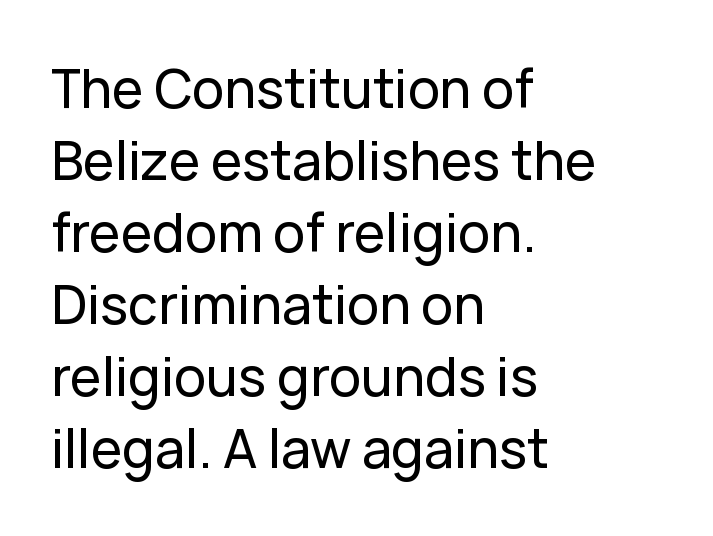
Q: Is the text italic (slanted)? A: No, it is upright.
Q: Is the typeface a serif or a sans-serif typeface? A: Sans-serif.
Q: Is the text underlined? A: No.
Q: How is the paragraph aligned? A: Left-aligned.
Q: Is the spacing between letters normal or unusually wide? A: Normal.
Q: Is the spacing between lines tight, normal or loose? A: Normal.
Q: Width (condensed, normal, or wide)? A: Normal.
Q: Stroke contrast? A: Low.
Q: x-height? A: Medium.
Q: Monospaced? A: No.
